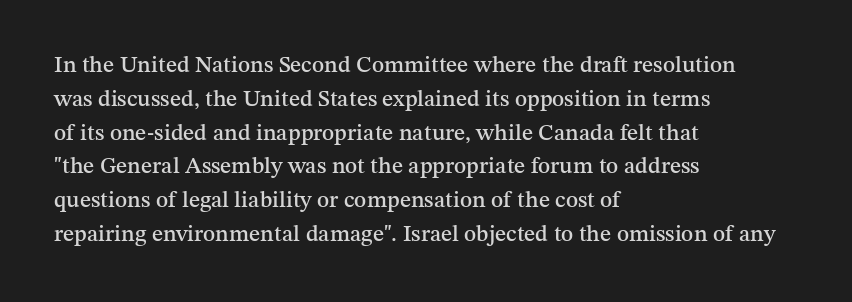
Left-aligned paragraph, ragged on the right. Compared with typical body copy, the letter spacing here is the same. A roman cut, with each character standing at attention. Baseline-to-baseline distance is the conventional proportion of letter height. The string is rendered with underlining switched off.
